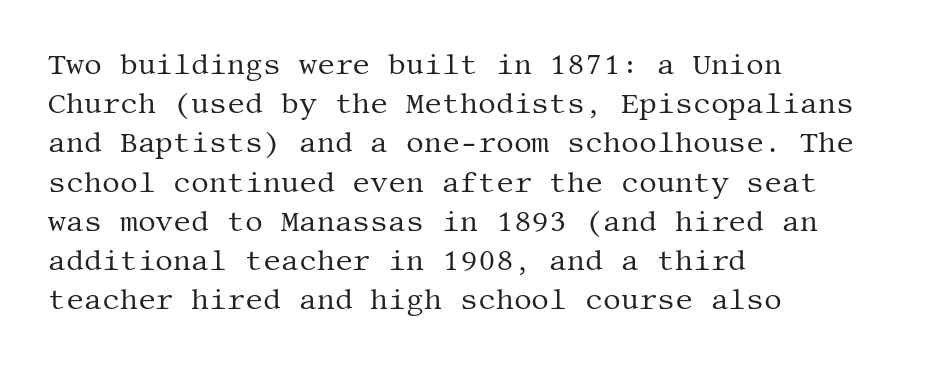
The image shows 28 px regular-weight serif type, upright; set left-aligned, normal line spacing (1.4x), normal letter spacing, not underlined; medium stroke contrast and a large x-height.
